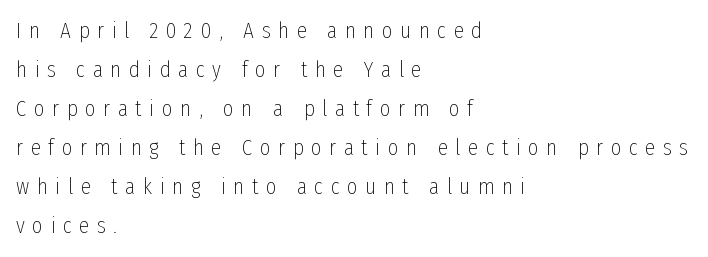
Q: Is the text bold? A: No.
Q: Is the text italic (slanted)? A: No, it is upright.
Q: Is the text underlined? A: No.
Q: How is the paragraph aligned? A: Left-aligned.
Q: Is the spacing between letters normal or unusually wide? A: Unusually wide.
Q: Is the spacing between lines tight, normal or loose? A: Normal.
